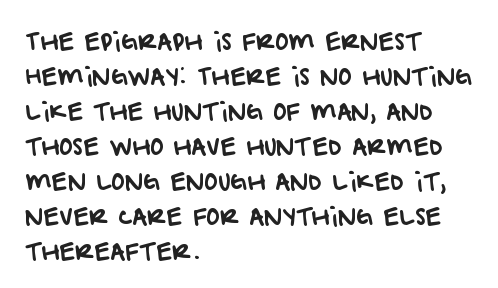
Q: Is the text underlined? A: No.
Q: How is the paragraph aligned? A: Left-aligned.
Q: Is the spacing between letters normal or unusually wide? A: Normal.
Q: Is the spacing between lines tight, normal or loose? A: Normal.
